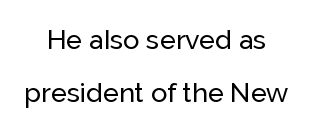
The image shows 27 px text type, upright; set centered, loose line spacing (1.96x), normal letter spacing, not underlined.
